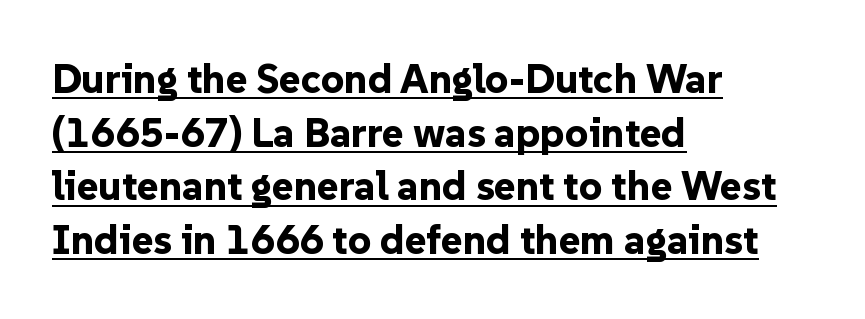
Q: Is the text bold? A: Yes.
Q: Is the text italic (slanted)? A: No, it is upright.
Q: Is the typeface a serif or a sans-serif typeface? A: Sans-serif.
Q: Is the text underlined? A: Yes.
Q: How is the paragraph aligned? A: Left-aligned.
Q: Is the spacing between letters normal or unusually wide? A: Normal.
Q: Is the spacing between lines tight, normal or loose? A: Normal.
Q: Width (condensed, normal, or wide)? A: Normal.
Q: Stroke contrast? A: Low.
Q: x-height? A: Medium.
Q: Monospaced? A: No.
